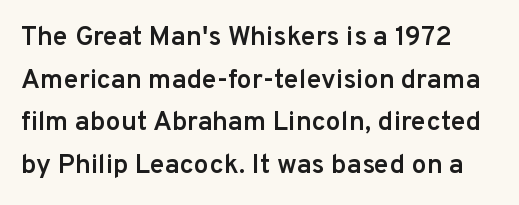
Each word holds together tightly as a unit, with standard inter-letter gaps. The lettering holds an erect, upright posture throughout. Reading down the column, the eye jumps a familiar distance to each next line. The foot of each line stays bare and open. Bold? Not quite — semibold, heavier than regular but stopping short.
